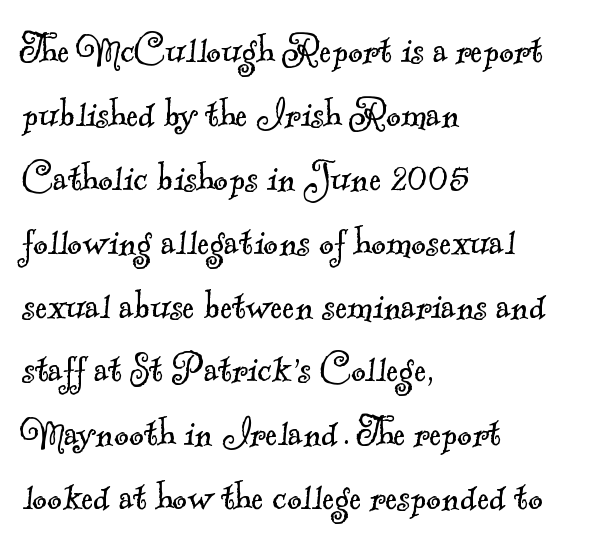
{"serif": "yes", "bold": "no", "weight": "light", "width": "normal", "x_height": "small", "monospaced": "no", "underline": "no", "align": "left", "line_spacing": "normal", "line_spacing_ratio": 1.42, "letter_spacing": "normal", "letter_spacing_em": 0.0, "glyph_px": 45}
